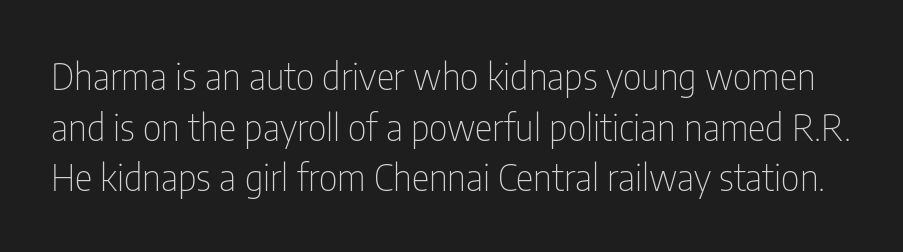
The image shows 37 px thin, condensed sans-serif type, upright; set normal line spacing (1.37x), normal letter spacing, not underlined; low stroke contrast and a medium x-height.
